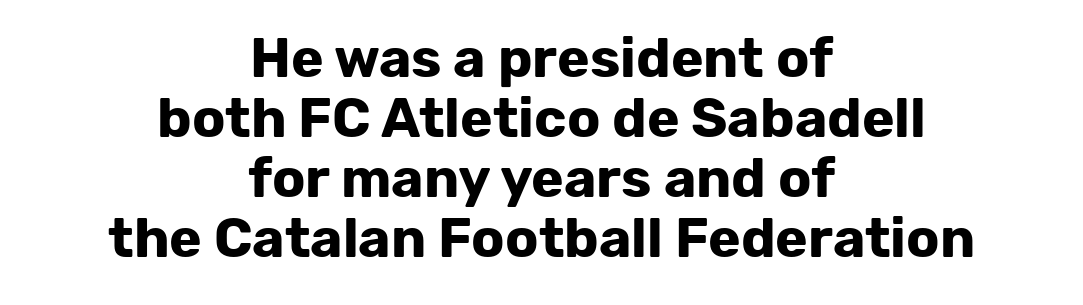
{"serif": "no", "italic": "no", "bold": "yes", "weight": "bold", "width": "normal", "stroke_contrast": "low", "x_height": "medium", "monospaced": "no", "underline": "no", "align": "center", "line_spacing": "tight", "line_spacing_ratio": 1.09, "letter_spacing": "normal", "letter_spacing_em": 0.0, "glyph_px": 55}
